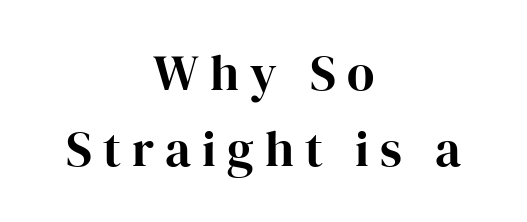
This rendering employs a face with finishing strokes, i.e., a serif. The leading is moderate, giving the passage an even texture. Does extra space separate the letters? Yes, quite a lot of it. Casual observation: everything's sitting right in the middle. Upright lettering throughout. Looks like regular typesetting: each glyph gets only the width it needs.
